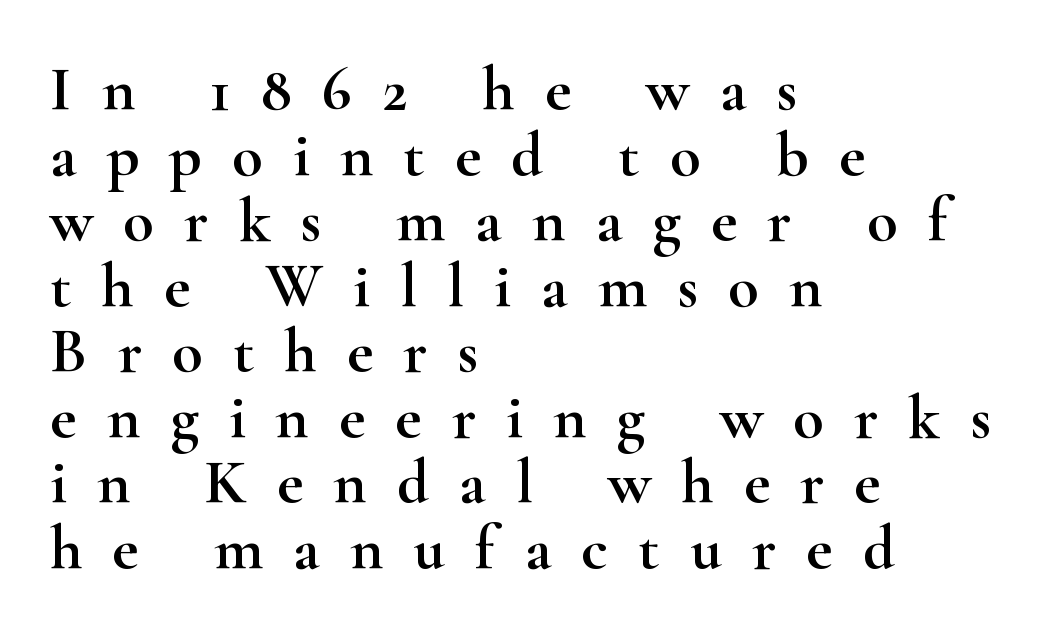
Nobody drew a line under any word here. Words appear elongated and porous because spacing is wide. Left-aligned paragraph, ragged on the right. You could not count columns in this text — the font is proportionally spaced. You can tell it's not italic because the verticals are truly vertical.
